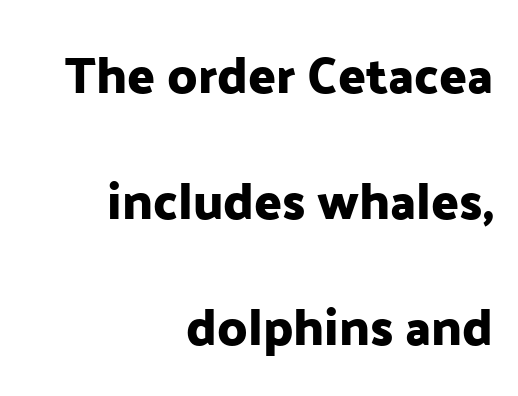
No extra tracking has been applied to these lines. Proportional: the letters do not fall into vertical columns. The letters stand upright; this is a roman face. Leftover space on each line is placed entirely before the opening word. The typeface chosen for these lines omits serifs.
